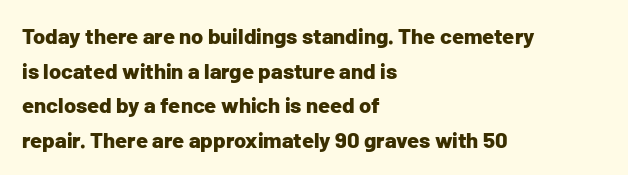
The image shows 22 px bold type, upright; set left-aligned, normal line spacing (1.57x), normal letter spacing, not underlined.
